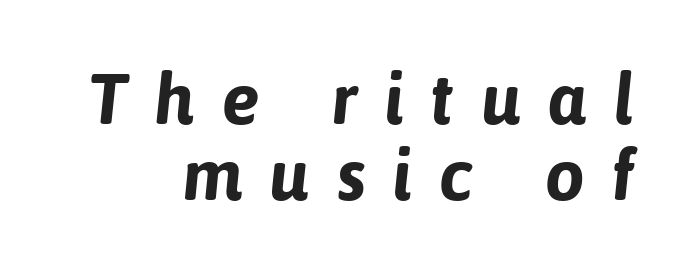
{"italic": "yes", "lean": "right", "slant_degrees": 6, "bold": "yes", "weight": "bold", "width": "normal", "stroke_contrast": "low", "x_height": "medium", "monospaced": "no", "underline": "no", "align": "right", "line_spacing": "tight", "line_spacing_ratio": 1.07, "letter_spacing": "wide", "letter_spacing_em": 0.38, "glyph_px": 71}
